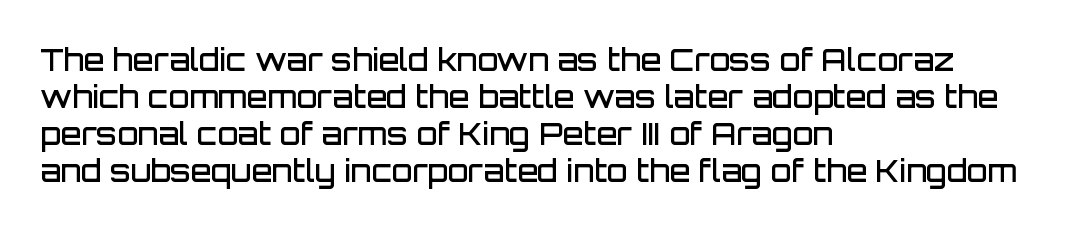
{"serif": "no", "italic": "no", "bold": "semi", "weight": "semibold", "width": "normal", "stroke_contrast": "low", "x_height": "large", "monospaced": "no", "underline": "no", "align": "left", "line_spacing_ratio": 1.23, "letter_spacing": "normal", "letter_spacing_em": 0.0, "glyph_px": 30}
